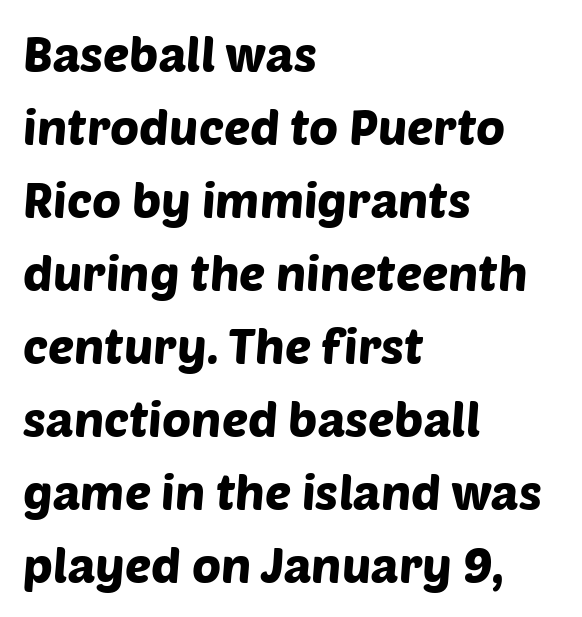
These lines are set flush left with a ragged right edge. This rendering features lettering with no underline. The block of text has a typical density, with ordinary space between rows. The font family rendered here belongs to the sans-serif group. The rendering uses natural spacing where letterforms have individual widths. Does extra space separate the letters? No, they use regular spacing.
